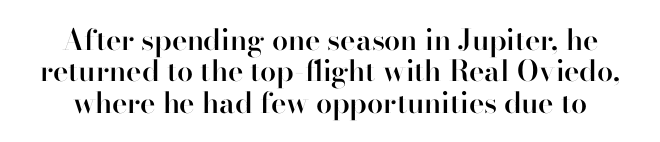
The image shows 29 px semibold sans-serif type, upright; set tight line spacing (1.08x), normal letter spacing, not underlined; high stroke contrast and a small x-height.
